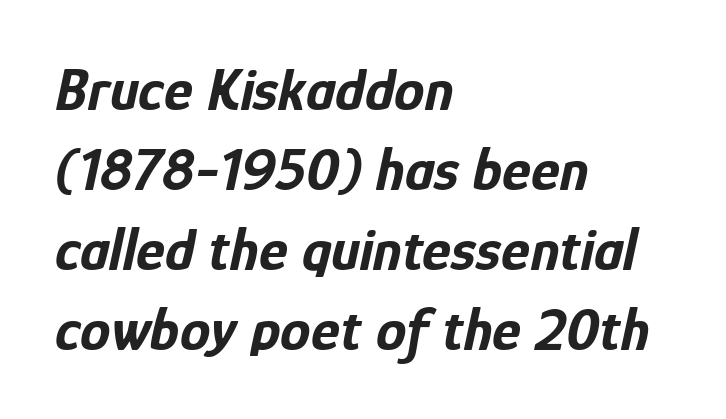
Q: Is the text bold? A: Yes.
Q: Is the text italic (slanted)? A: Yes, it leans right by about 12 degrees.
Q: Is the text underlined? A: No.
Q: How is the paragraph aligned? A: Left-aligned.
Q: Is the spacing between letters normal or unusually wide? A: Normal.
Q: Is the spacing between lines tight, normal or loose? A: Normal.
Q: Width (condensed, normal, or wide)? A: Condensed.
Q: Stroke contrast? A: Low.
Q: x-height? A: Medium.
Q: Monospaced? A: No.
